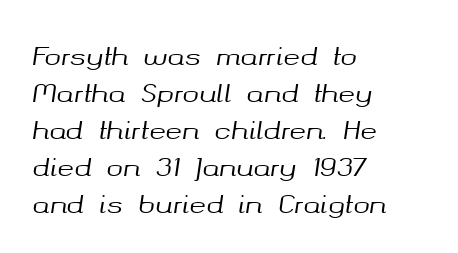
Q: Is the text italic (slanted)? A: Yes, it leans right by about 8 degrees.
Q: Is the text underlined? A: No.
Q: How is the paragraph aligned? A: Left-aligned.
Q: Is the spacing between letters normal or unusually wide? A: Normal.
Q: Is the spacing between lines tight, normal or loose? A: Normal.
